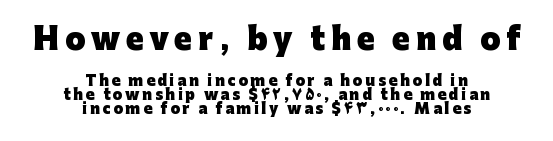
Q: Is the text bold? A: Yes.
Q: Is the text italic (slanted)? A: No, it is upright.
Q: Is the typeface a serif or a sans-serif typeface? A: Sans-serif.
Q: Is the text underlined? A: No.
Q: How is the paragraph aligned? A: Centered.
Q: Is the spacing between letters normal or unusually wide? A: Unusually wide.
Q: Is the spacing between lines tight, normal or loose? A: Tight.
Q: Which block of text is set in a larger size, the first (top) or the second (bottom)? A: The first (top) one.
Q: Width (condensed, normal, or wide)? A: Normal.
Q: Stroke contrast? A: Low.
Q: x-height? A: Medium.
Q: Monospaced? A: No.
